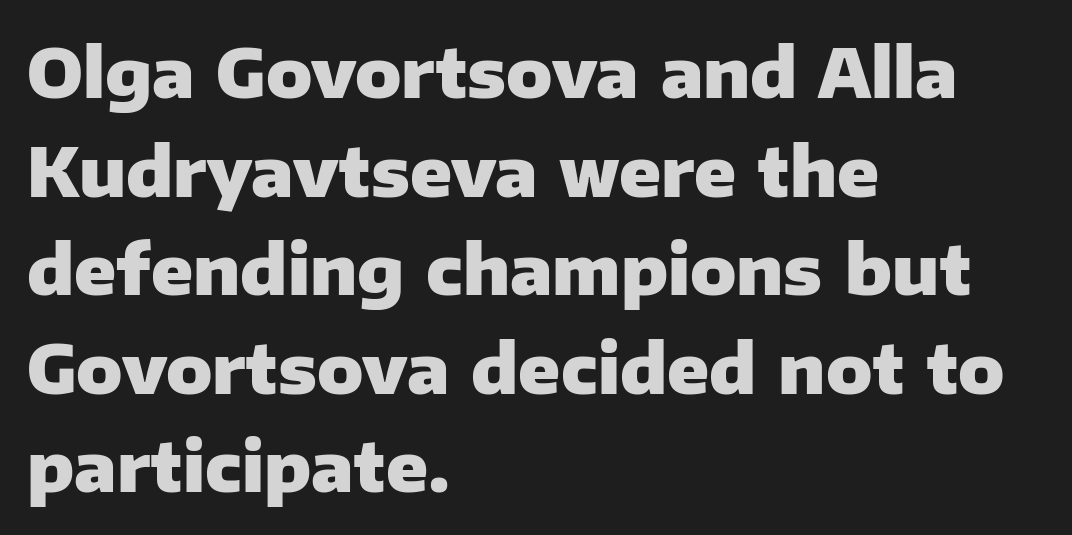
{"serif": "no", "italic": "no", "bold": "yes", "weight": "heavy", "width": "normal", "stroke_contrast": "low", "x_height": "medium", "monospaced": "no", "underline": "no", "align": "left", "line_spacing": "normal", "line_spacing_ratio": 1.45, "letter_spacing": "normal", "letter_spacing_em": 0.0, "glyph_px": 68}
